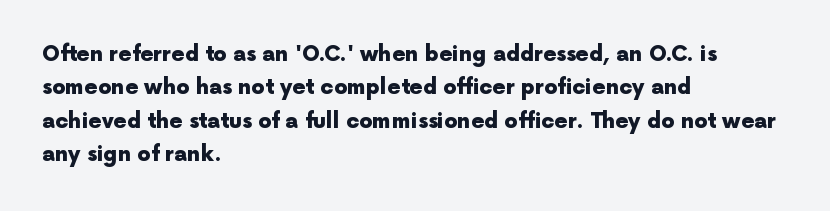
The image shows 21 px bold type, upright; set left-aligned, normal line spacing (1.59x), normal letter spacing, not underlined.
